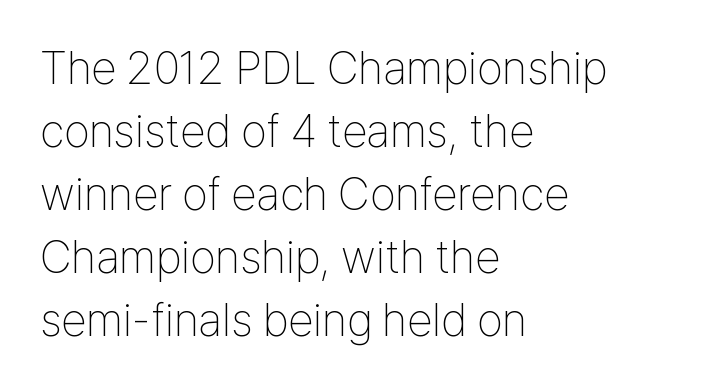
Q: Is the text bold? A: No.
Q: Is the text italic (slanted)? A: No, it is upright.
Q: Is the typeface a serif or a sans-serif typeface? A: Sans-serif.
Q: Is the text underlined? A: No.
Q: How is the paragraph aligned? A: Left-aligned.
Q: Is the spacing between letters normal or unusually wide? A: Normal.
Q: Is the spacing between lines tight, normal or loose? A: Normal.
Q: Width (condensed, normal, or wide)? A: Condensed.
Q: Stroke contrast? A: Low.
Q: x-height? A: Medium.
Q: Monospaced? A: No.
